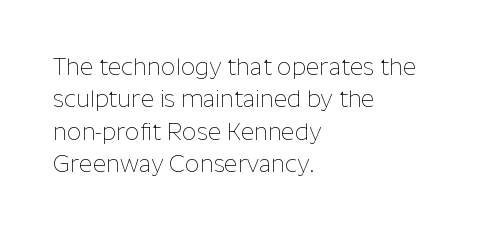
The image shows 23 px text type, upright; set left-aligned, normal line spacing (1.41x), normal letter spacing, not underlined.
